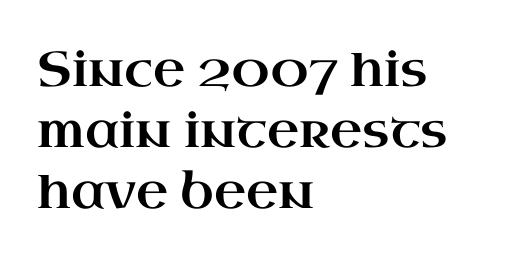
Compared with a centered layout, this one pins lines to the left instead. Stroke terminals: seriffed. The strip under each line holds only bare page. This is the regular roman posture of the typeface.
